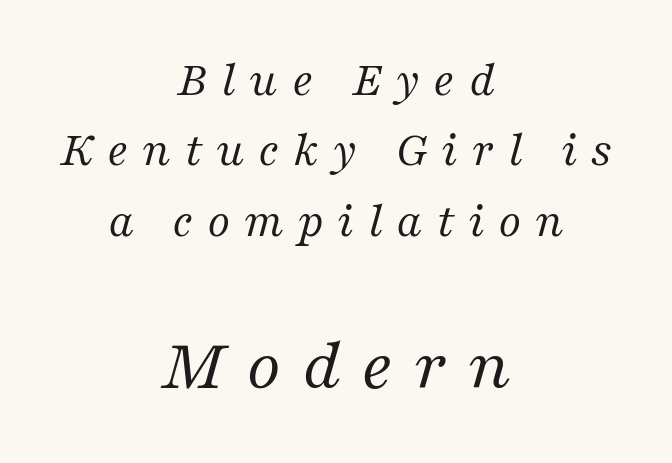
The image shows 75 px regular-weight serif type, italic (leaning right); set centered, normal line spacing (1.41x), unusually wide letter spacing (+0.27 em), not underlined; the second (bottom) block is 1.5x larger; medium stroke contrast and a medium x-height.
